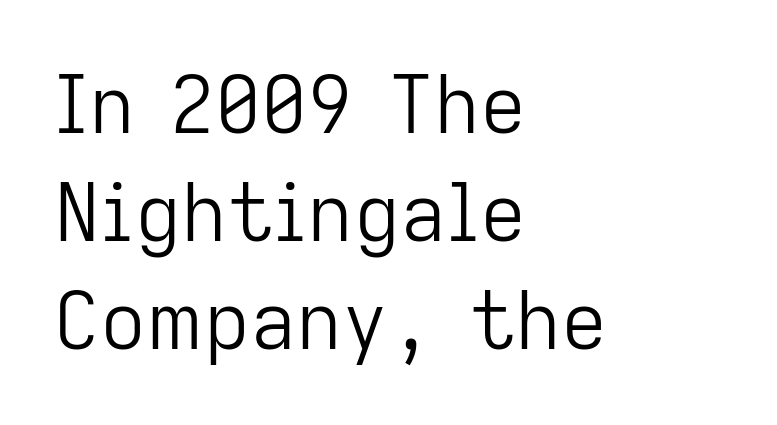
The image shows 80 px light sans-serif type, upright; set left-aligned, normal line spacing (1.35x), normal letter spacing, not underlined; low stroke contrast and a medium x-height.
